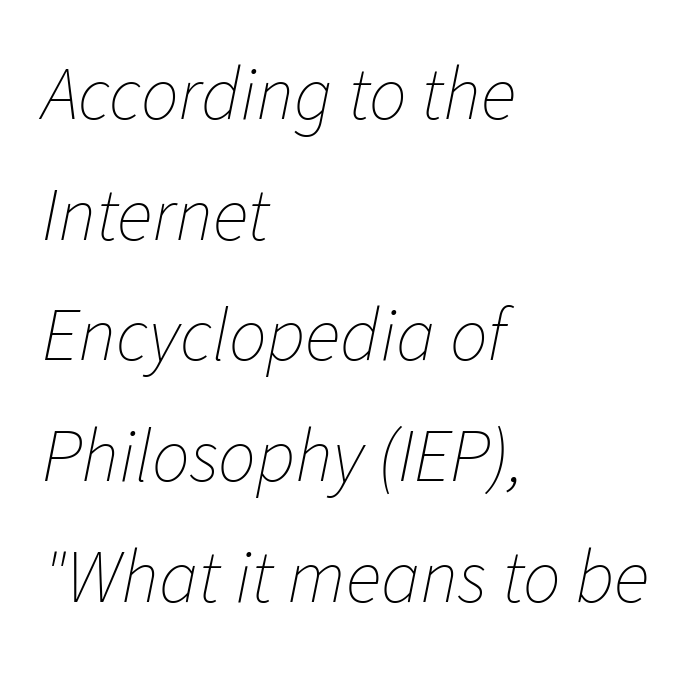
{"italic": "yes", "lean": "right", "slant_degrees": 11, "bold": "no", "weight": "thin", "width": "normal", "stroke_contrast": "low", "x_height": "medium", "monospaced": "no", "underline": "no", "align": "left", "line_spacing": "normal", "line_spacing_ratio": 1.61, "letter_spacing": "normal", "letter_spacing_em": 0.0, "glyph_px": 75}
